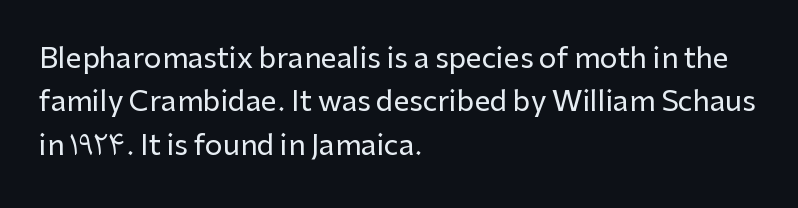
Characters remain perfectly vertical along every line. Looks like regular typesetting: each glyph gets only the width it needs. Stroke terminals: plain, sans-serif. The line-height multiplier appears to be the usual default.
